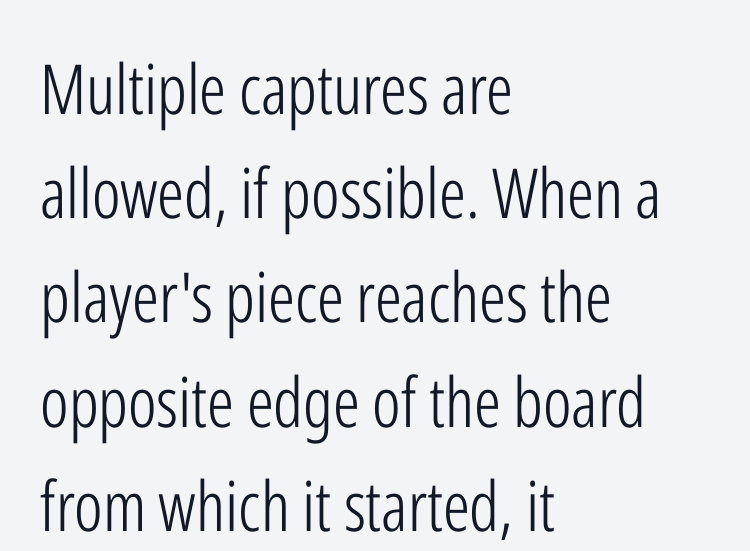
{"serif": "no", "italic": "no", "bold": "no", "weight": "light", "width": "condensed", "stroke_contrast": "low", "x_height": "medium", "monospaced": "no", "underline": "no", "align": "left", "line_spacing": "normal", "line_spacing_ratio": 1.51, "letter_spacing": "normal", "letter_spacing_em": 0.0, "glyph_px": 69}
